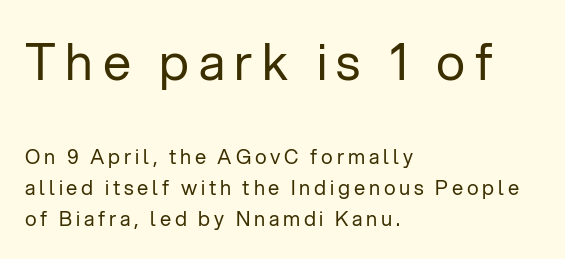
The designer left line spacing at the default. You could not count columns in this text — the font is proportionally spaced. Character size in the leading block exceeds that of the trailing block. Layout note: lines flush left.
